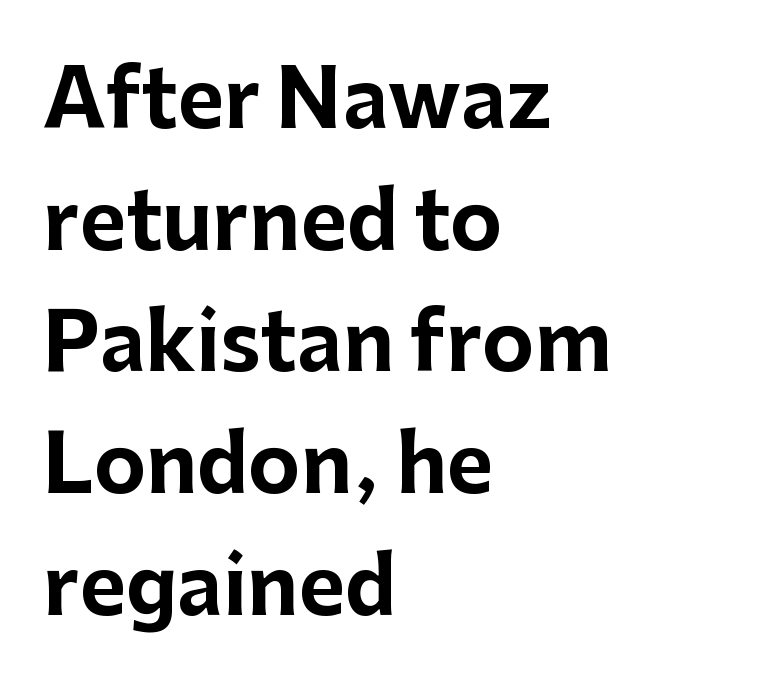
{"serif": "no", "italic": "no", "bold": "yes", "weight": "bold", "width": "normal", "stroke_contrast": "low", "x_height": "medium", "monospaced": "no", "underline": "no", "align": "left", "line_spacing": "normal", "line_spacing_ratio": 1.54, "letter_spacing": "normal", "letter_spacing_em": 0.0, "glyph_px": 79}
